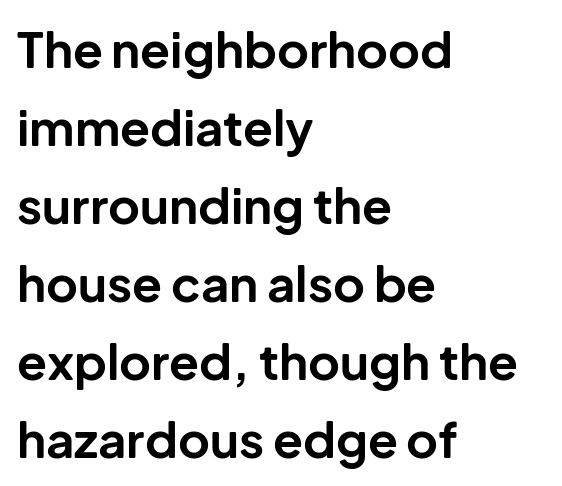
Spacing verdict: proportional, widths tailored to each character. Posture: vertical. Students, this is bold: see how much ink each stroke carries. Normally led — the rows are evenly, conventionally spaced.
